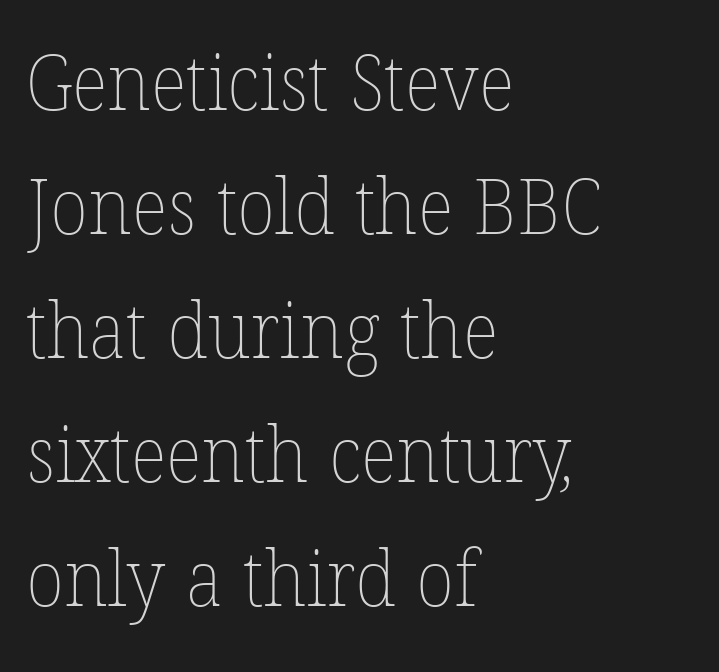
The image shows 78 px thin type; set left-aligned, normal line spacing (1.59x), normal letter spacing, not underlined; low stroke contrast and a medium x-height.
